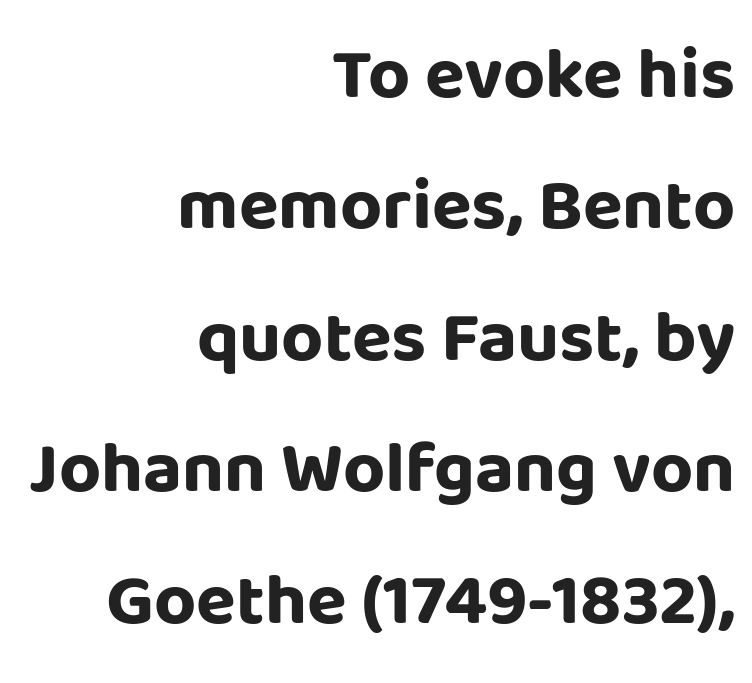
The image shows 73 px bold sans-serif type, upright; set right-aligned, line spacing 1.8x, normal letter spacing, not underlined; low stroke contrast and a large x-height.
